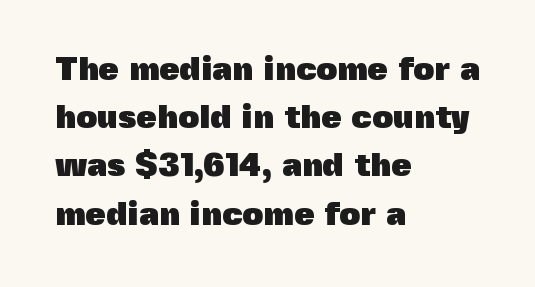
{"serif": "no", "italic": "no", "bold": "yes", "weight": "heavy", "width": "normal", "x_height": "medium", "monospaced": "no", "underline": "no", "align": "left", "line_spacing": "normal", "line_spacing_ratio": 1.46, "letter_spacing": "normal", "letter_spacing_em": 0.0, "glyph_px": 33}
